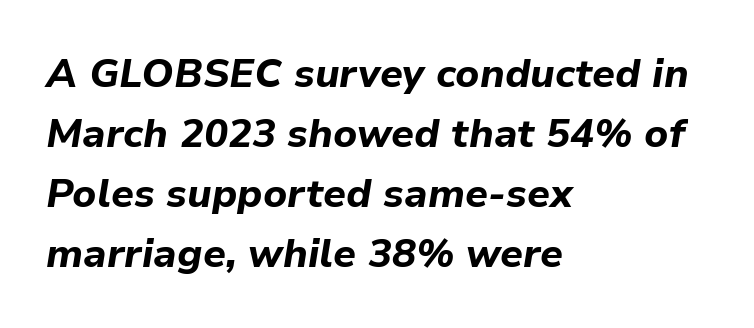
{"italic": "yes", "lean": "right", "slant_degrees": 9, "bold": "yes", "weight": "bold", "width": "normal", "stroke_contrast": "low", "x_height": "medium", "monospaced": "no", "underline": "no", "align": "left", "line_spacing": "normal", "line_spacing_ratio": 1.5, "letter_spacing": "normal", "letter_spacing_em": 0.0, "glyph_px": 40}
